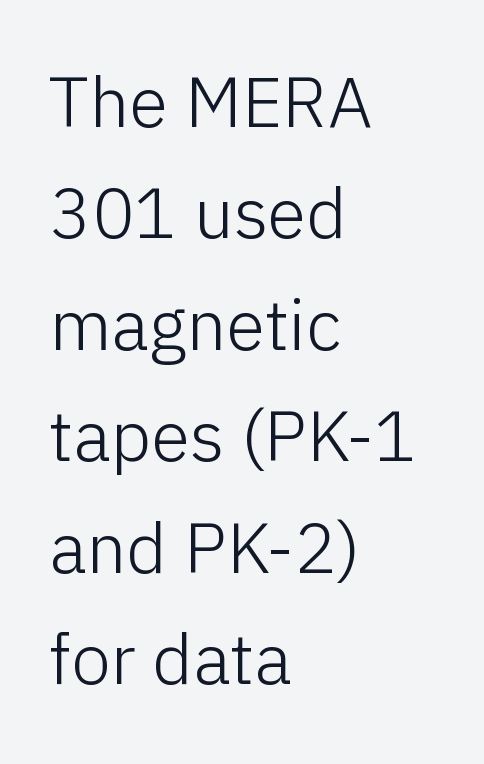
The string is rendered with underlining switched off. Look at the tracking — it's just the regular setting, nothing added. Nope, not italic — everything's standing straight. Unlike a traditional serif, this face leaves its strokes unadorned.
